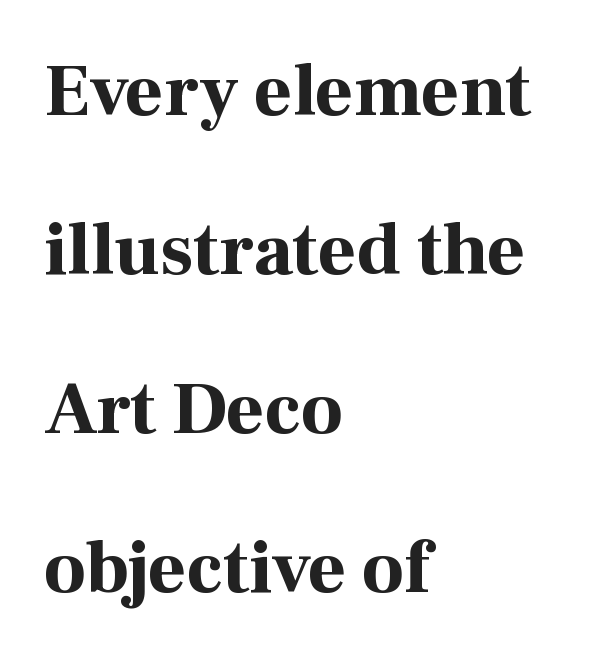
The image shows 74 px bold serif type, upright; set left-aligned, loose line spacing (2.15x), normal letter spacing, not underlined; high stroke contrast and a medium x-height.
